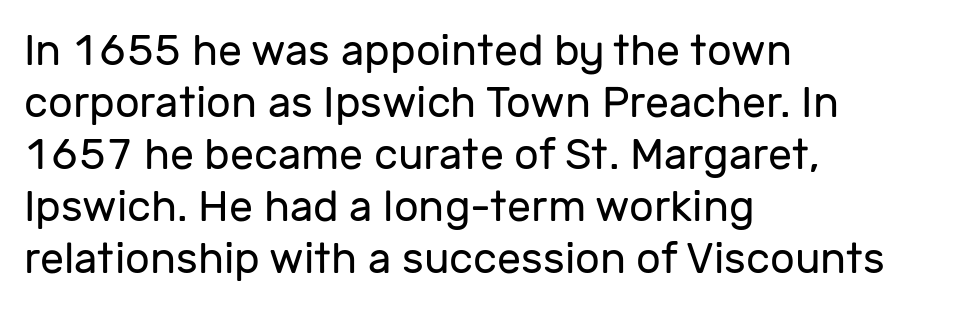
Q: Is the text bold? A: No.
Q: Is the text italic (slanted)? A: No, it is upright.
Q: Is the typeface a serif or a sans-serif typeface? A: Sans-serif.
Q: Is the text underlined? A: No.
Q: How is the paragraph aligned? A: Left-aligned.
Q: Is the spacing between letters normal or unusually wide? A: Normal.
Q: Width (condensed, normal, or wide)? A: Normal.
Q: Stroke contrast? A: Low.
Q: x-height? A: Medium.
Q: Monospaced? A: No.
